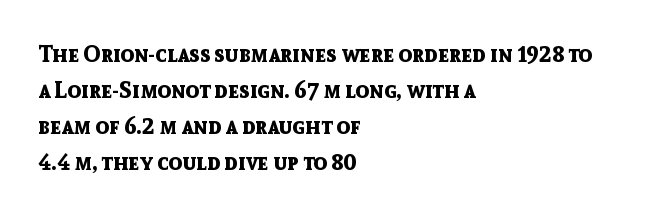
Q: Is the text bold? A: Yes.
Q: Is the text italic (slanted)? A: No, it is upright.
Q: Is the text underlined? A: No.
Q: How is the paragraph aligned? A: Left-aligned.
Q: Is the spacing between letters normal or unusually wide? A: Normal.
Q: Is the spacing between lines tight, normal or loose? A: Normal.
